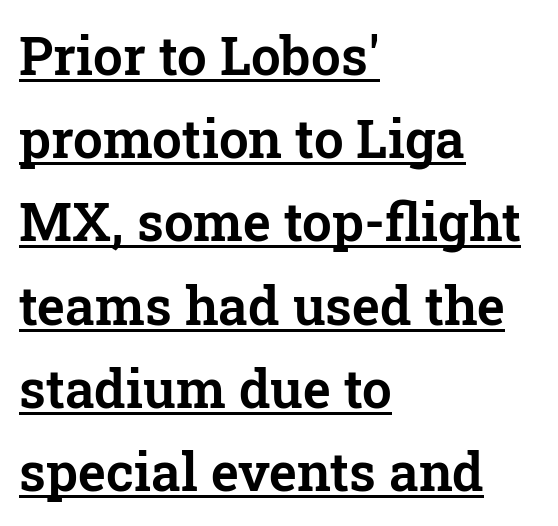
The image shows 53 px serif type, upright; set left-aligned, normal line spacing (1.57x), normal letter spacing, underlined; low stroke contrast and a medium x-height.
